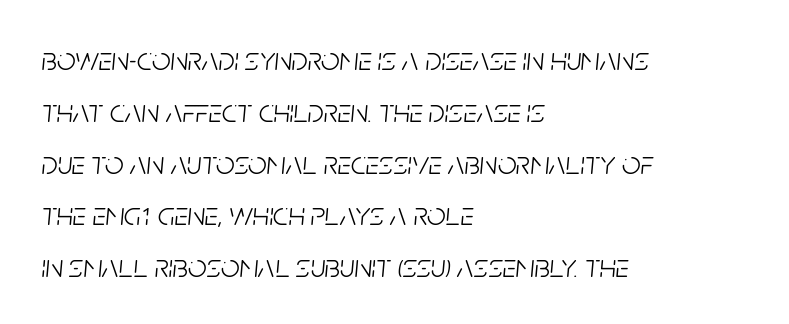
The image shows 33 px light, condensed type, italic (leaning right); set left-aligned, normal line spacing (1.57x), normal letter spacing, not underlined; low stroke contrast and a large x-height.
